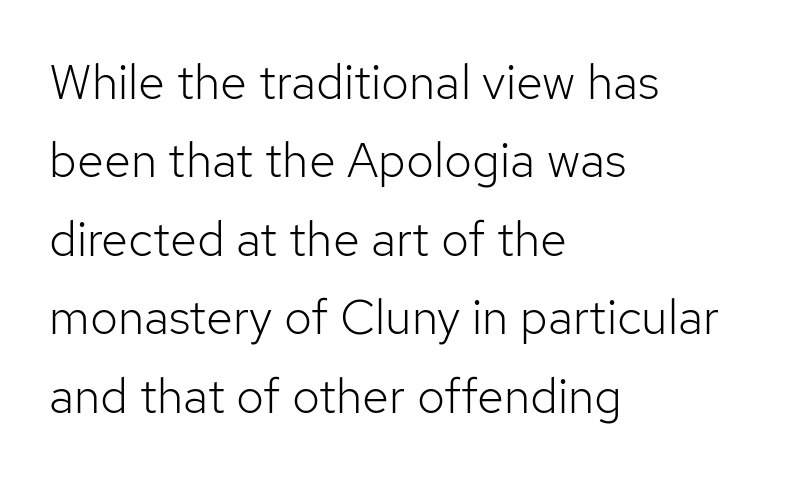
Q: Is the text bold? A: No.
Q: Is the text italic (slanted)? A: No, it is upright.
Q: Is the typeface a serif or a sans-serif typeface? A: Sans-serif.
Q: Is the text underlined? A: No.
Q: How is the paragraph aligned? A: Left-aligned.
Q: Is the spacing between letters normal or unusually wide? A: Normal.
Q: Is the spacing between lines tight, normal or loose? A: Normal.
Q: Width (condensed, normal, or wide)? A: Normal.
Q: Stroke contrast? A: Low.
Q: x-height? A: Medium.
Q: Monospaced? A: No.
